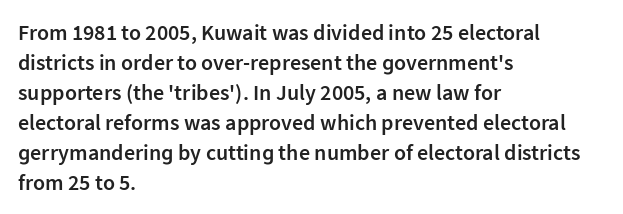
The image shows 22 px text type, upright; set left-aligned, normal line spacing (1.36x), normal letter spacing, not underlined.
